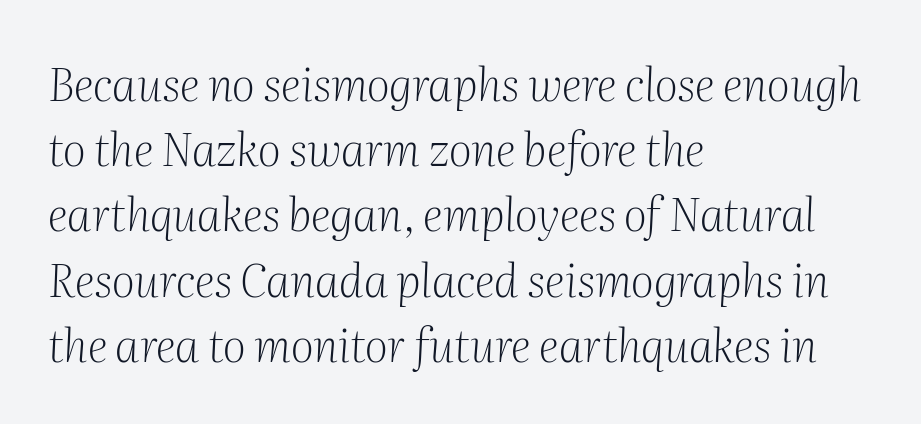
The image shows 45 px light serif type, italic (leaning right); set left-aligned, normal line spacing (1.45x), normal letter spacing, not underlined; medium stroke contrast and a medium x-height.
